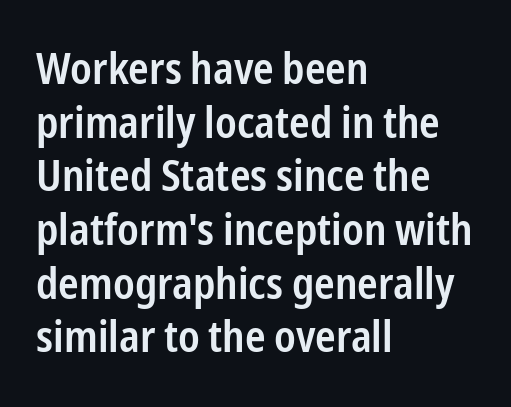
Nobody drew a line under any word here. The lines in this sample share a left origin and differ only in where they stop. Varying glyph widths throughout — classic text-font behaviour. The strokes are fattened partway — semibold, not bold.
